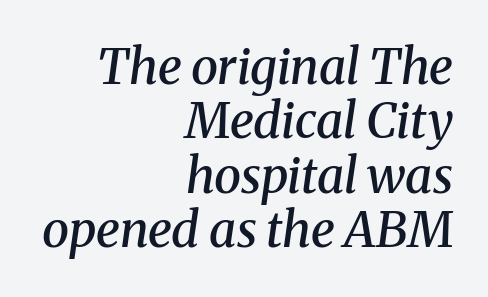
You can tell it's italic because the verticals aren't actually vertical. You could not count columns in this text — the font is proportionally spaced. Check where the strokes stop: tiny serifs finish them off. You could barely slide anything between these rows.
